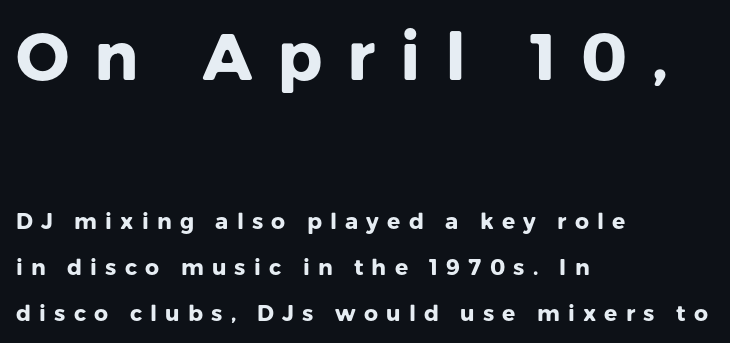
Q: Is the text bold? A: Yes.
Q: Is the text italic (slanted)? A: No, it is upright.
Q: Is the typeface a serif or a sans-serif typeface? A: Sans-serif.
Q: Is the text underlined? A: No.
Q: How is the paragraph aligned? A: Left-aligned.
Q: Is the spacing between letters normal or unusually wide? A: Unusually wide.
Q: Is the spacing between lines tight, normal or loose? A: Loose.
Q: Which block of text is set in a larger size, the first (top) or the second (bottom)? A: The first (top) one.
Q: Width (condensed, normal, or wide)? A: Normal.
Q: Stroke contrast? A: Low.
Q: x-height? A: Medium.
Q: Monospaced? A: No.
